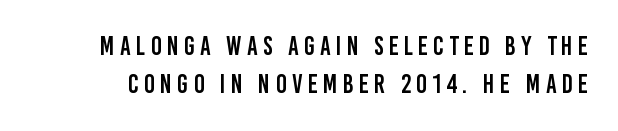
Q: Is the text italic (slanted)? A: No, it is upright.
Q: Is the text underlined? A: No.
Q: Is the spacing between letters normal or unusually wide? A: Unusually wide.
Q: Is the spacing between lines tight, normal or loose? A: Normal.
